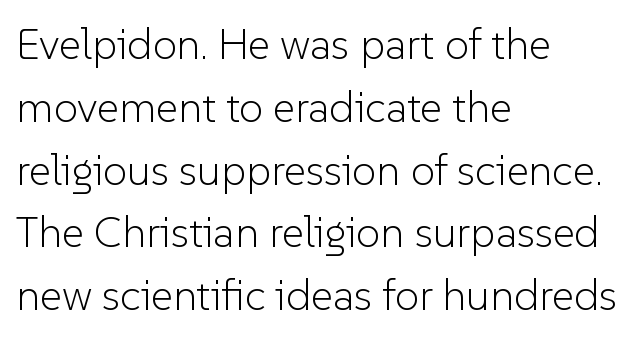
Bold? No — there's no thickening of the strokes. No italicization has been applied; the sample stays upright. Beneath every word, the page is bare. The designer went with a sans here, leaving each stem footless. Tracking here is standard; glyphs follow each other at the usual distance. The paragraph has a hard left edge and a soft right edge.
